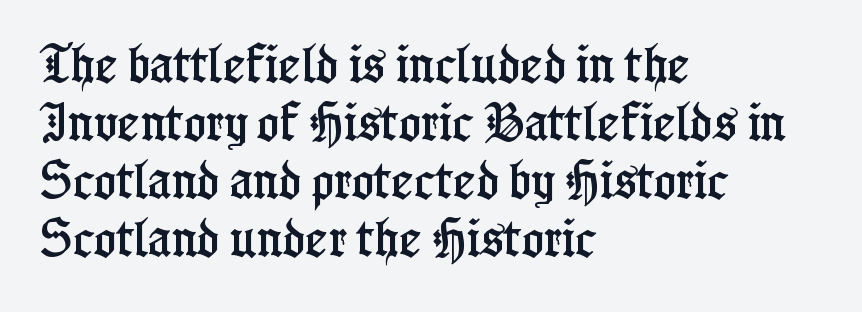
The image shows 42 px condensed serif type, upright; set left-aligned, normal line spacing (1.38x), normal letter spacing, not underlined; low stroke contrast and a medium x-height.
